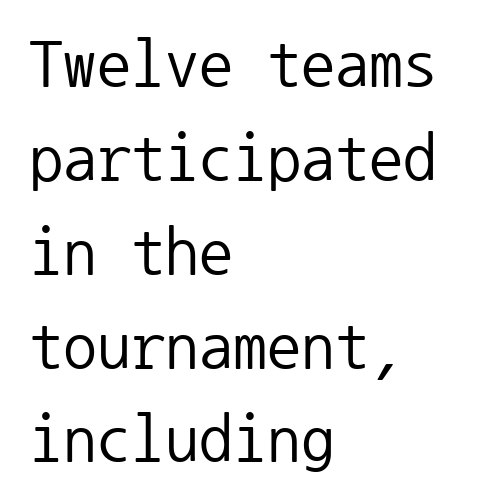
{"serif": "no", "italic": "no", "bold": "no", "weight": "regular", "width": "normal", "stroke_contrast": "low", "x_height": "medium", "monospaced": "yes", "underline": "no", "align": "left", "line_spacing": "normal", "line_spacing_ratio": 1.38, "letter_spacing": "normal", "letter_spacing_em": 0.0, "glyph_px": 68}
